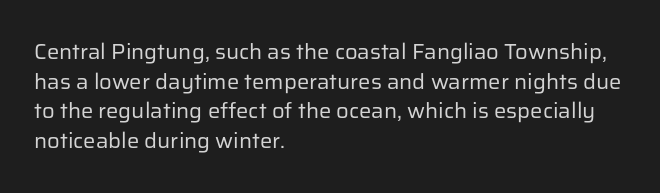
Unmarked baselines from the first word to the last. The designer left line spacing at the default. The rendering anchors every line to the left-hand side. The gaps between neighbouring characters are ordinary and unremarkable. The type sits square on the baseline with zero lean.
